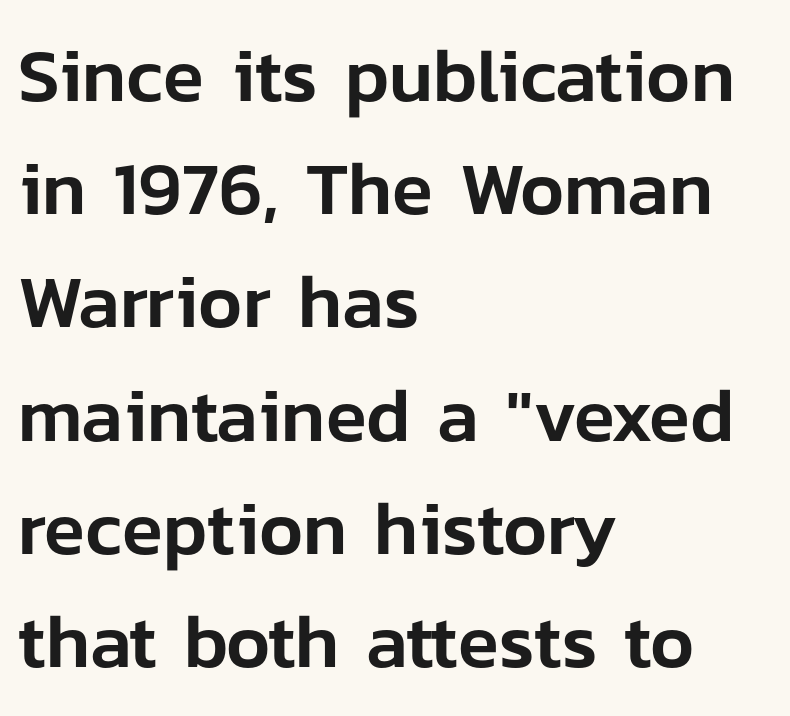
Q: Is the text italic (slanted)? A: No, it is upright.
Q: Is the typeface a serif or a sans-serif typeface? A: Sans-serif.
Q: Is the text underlined? A: No.
Q: How is the paragraph aligned? A: Left-aligned.
Q: Is the spacing between letters normal or unusually wide? A: Normal.
Q: Is the spacing between lines tight, normal or loose? A: Normal.
Q: Width (condensed, normal, or wide)? A: Normal.
Q: Stroke contrast? A: Low.
Q: x-height? A: Medium.
Q: Monospaced? A: No.
